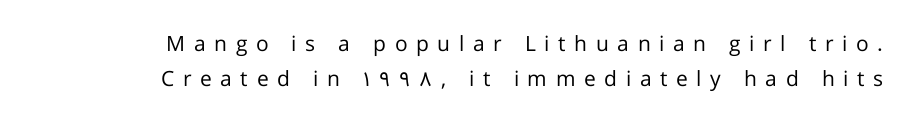
Q: Is the text bold? A: No.
Q: Is the text italic (slanted)? A: No, it is upright.
Q: Is the text underlined? A: No.
Q: How is the paragraph aligned? A: Right-aligned.
Q: Is the spacing between letters normal or unusually wide? A: Unusually wide.
Q: Is the spacing between lines tight, normal or loose? A: Normal.
